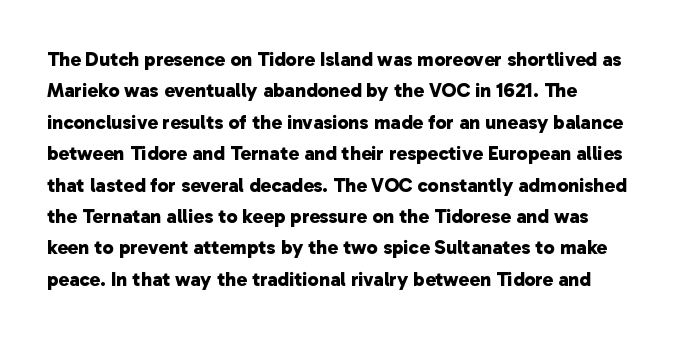
All the whitespace from short lines collects on the right. Tracking here is standard; glyphs follow each other at the usual distance. Does the leading feel generous? No, just average. This is heavy type, rendered in bold. Lines of text with bare space underneath.
